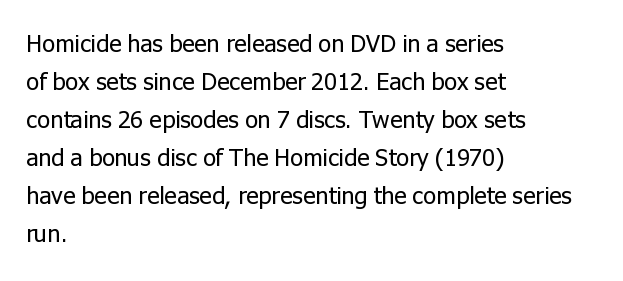
Caption: standard tracking, unaltered. How would I describe the line gaps? Plain and ordinary. Notice how the stems are strictly vertical — no italics here. The typeface has the unassuming heft of standard copy or less. The lines are quadded left.
